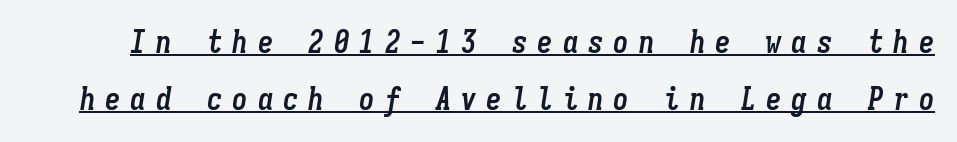
The horizontal fit of the characters is loose and conspicuously gappy. Decoration check: the copy is underlined. The passage shown is emphatically bold. The passage shown is typed in a monospace face where columns stay perfectly aligned.
